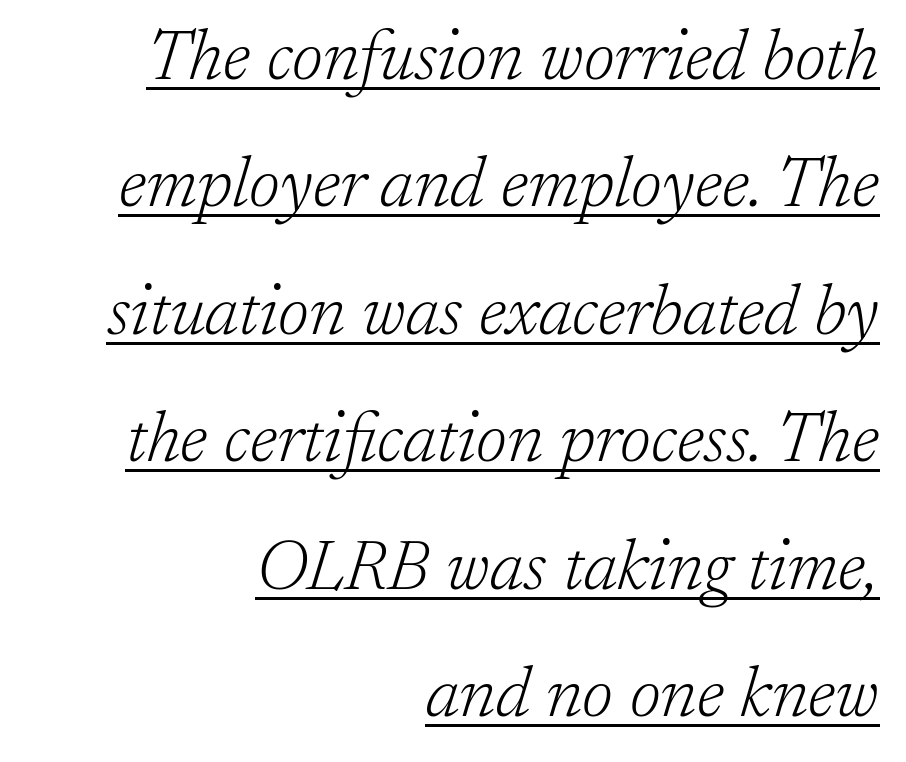
The image shows 70 px light serif type, italic (leaning right); set right-aligned, line spacing 1.82x, normal letter spacing, underlined; low stroke contrast and a medium x-height.
